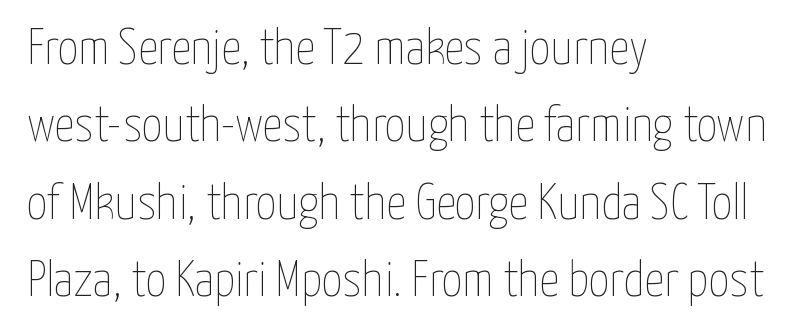
The image shows 50 px thin, condensed type, upright; set left-aligned, normal line spacing (1.55x), normal letter spacing, not underlined; low stroke contrast and a medium x-height.
